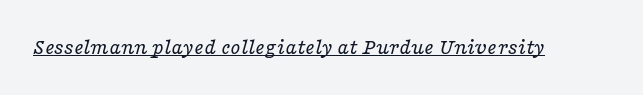
{"italic": "yes", "lean": "right", "slant_degrees": 16, "bold": "no", "underline": "yes", "letter_spacing": "normal", "letter_spacing_em": 0.0, "glyph_px": 23}
